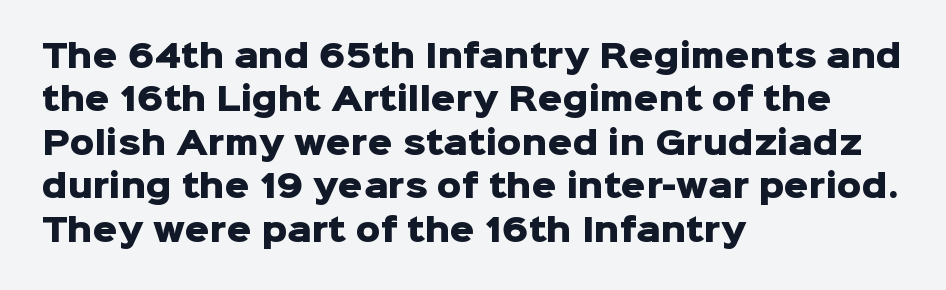
Q: Is the text bold? A: Yes.
Q: Is the text italic (slanted)? A: No, it is upright.
Q: Is the typeface a serif or a sans-serif typeface? A: Sans-serif.
Q: Is the text underlined? A: No.
Q: How is the paragraph aligned? A: Left-aligned.
Q: Is the spacing between letters normal or unusually wide? A: Normal.
Q: Is the spacing between lines tight, normal or loose? A: Normal.
Q: Width (condensed, normal, or wide)? A: Normal.
Q: Stroke contrast? A: Low.
Q: x-height? A: Medium.
Q: Monospaced? A: No.
